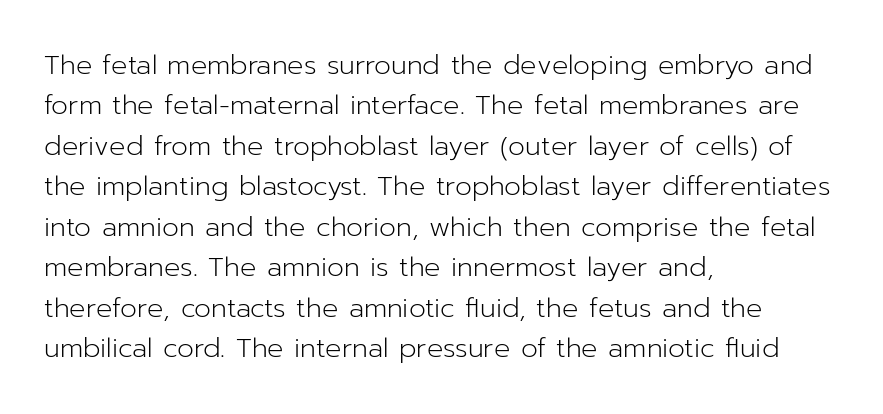
The passage shown stacks its lines at a standard gap. Students, note that the glyphs here touch the page at normal intervals. This reads as an unemphasized weight, regular at the heaviest. Typeset ragged right — the left edge is the straight one. No italicization has been applied; the sample stays upright.
